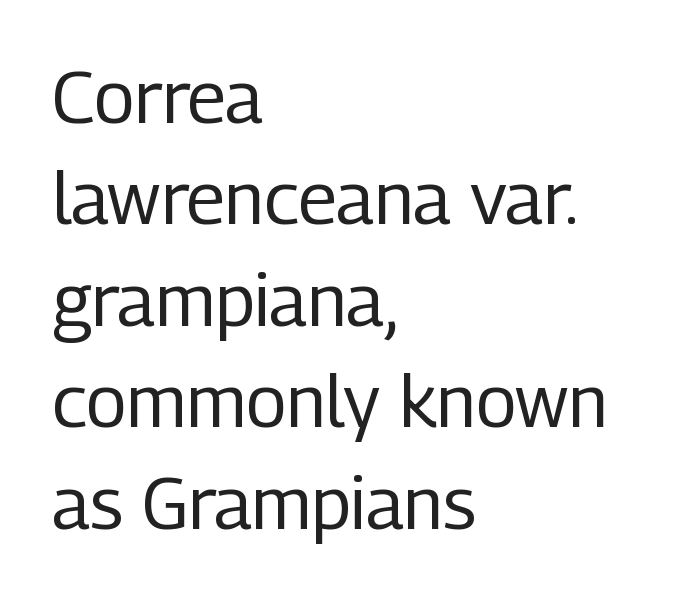
Q: Is the text bold? A: No.
Q: Is the text italic (slanted)? A: No, it is upright.
Q: Is the typeface a serif or a sans-serif typeface? A: Sans-serif.
Q: Is the text underlined? A: No.
Q: How is the paragraph aligned? A: Left-aligned.
Q: Is the spacing between letters normal or unusually wide? A: Normal.
Q: Is the spacing between lines tight, normal or loose? A: Normal.
Q: Width (condensed, normal, or wide)? A: Condensed.
Q: Stroke contrast? A: Low.
Q: x-height? A: Medium.
Q: Monospaced? A: No.
